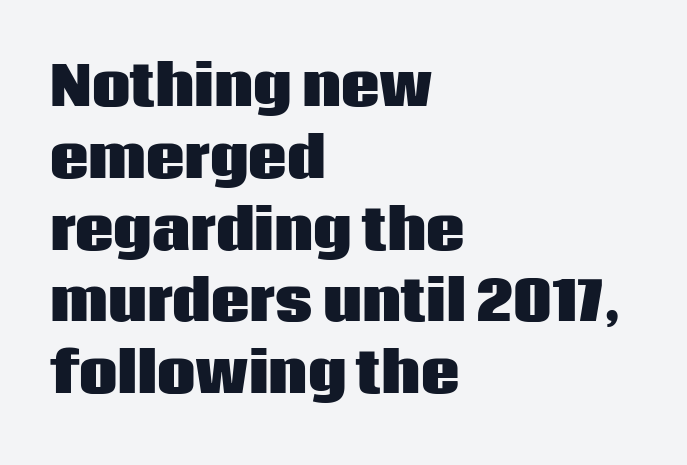
{"serif": "no", "italic": "no", "bold": "yes", "weight": "heavy", "width": "normal", "stroke_contrast": "low", "x_height": "large", "monospaced": "no", "underline": "no", "align": "left", "line_spacing": "normal", "line_spacing_ratio": 1.33, "letter_spacing": "normal", "letter_spacing_em": 0.0, "glyph_px": 54}
